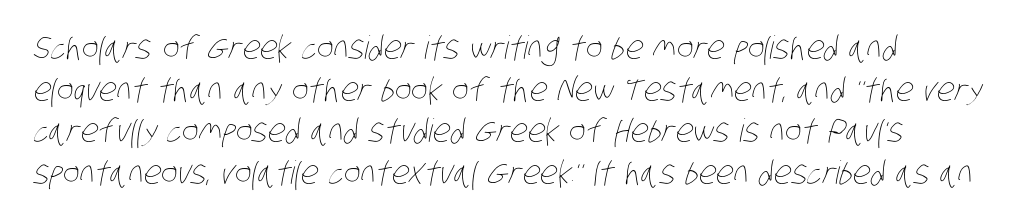
Check the space under the baseline: it is left empty. The lines are quadded left. Glyph-to-glyph distance matches everyday printed text. Horizontal bands of white between lines are of average thickness. No letter is thick-stroked: the sample isn't bold.
